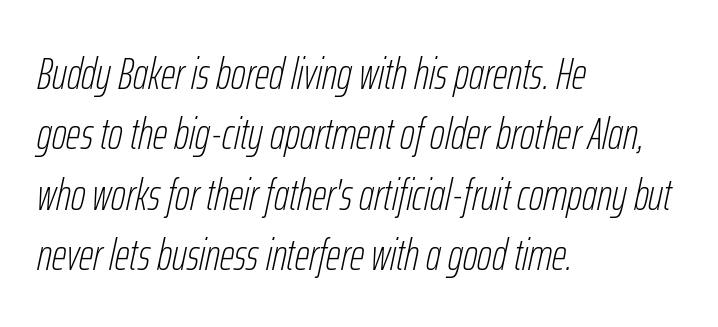
The image shows 45 px thin, condensed type, italic (leaning right); set left-aligned, normal line spacing (1.34x), normal letter spacing, not underlined; low stroke contrast and a medium x-height.
